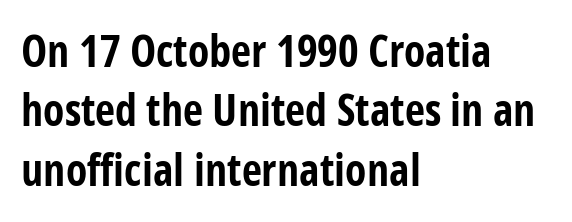
{"serif": "no", "italic": "no", "bold": "yes", "weight": "bold", "width": "condensed", "stroke_contrast": "low", "x_height": "medium", "monospaced": "no", "underline": "no", "align": "left", "line_spacing": "normal", "line_spacing_ratio": 1.35, "letter_spacing": "normal", "letter_spacing_em": 0.0, "glyph_px": 44}
